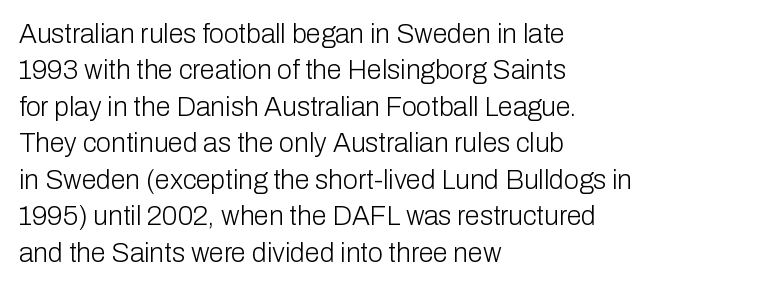
Q: Is the text bold? A: No.
Q: Is the text italic (slanted)? A: No, it is upright.
Q: Is the text underlined? A: No.
Q: How is the paragraph aligned? A: Left-aligned.
Q: Is the spacing between letters normal or unusually wide? A: Normal.
Q: Is the spacing between lines tight, normal or loose? A: Normal.
